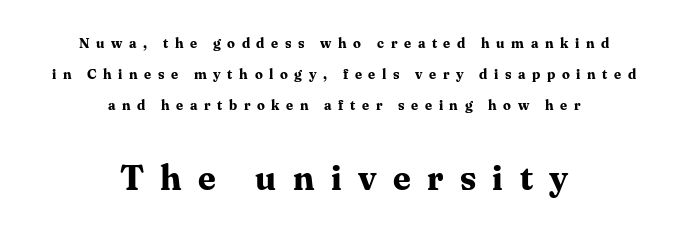
{"serif": "yes", "italic": "no", "bold": "yes", "weight": "bold", "width": "normal", "stroke_contrast": "medium", "x_height": "medium", "monospaced": "no", "underline": "no", "align": "center", "line_spacing": "loose", "line_spacing_ratio": 2.21, "letter_spacing": "wide", "letter_spacing_em": 0.47, "larger_block": "second", "size_ratio": 2.5, "glyph_px": 35}
